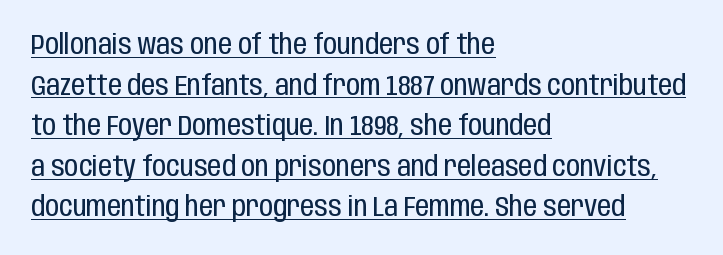
The image shows 28 px regular-weight, condensed sans-serif type, upright; set left-aligned, normal line spacing (1.45x), normal letter spacing, underlined; low stroke contrast and a large x-height.
